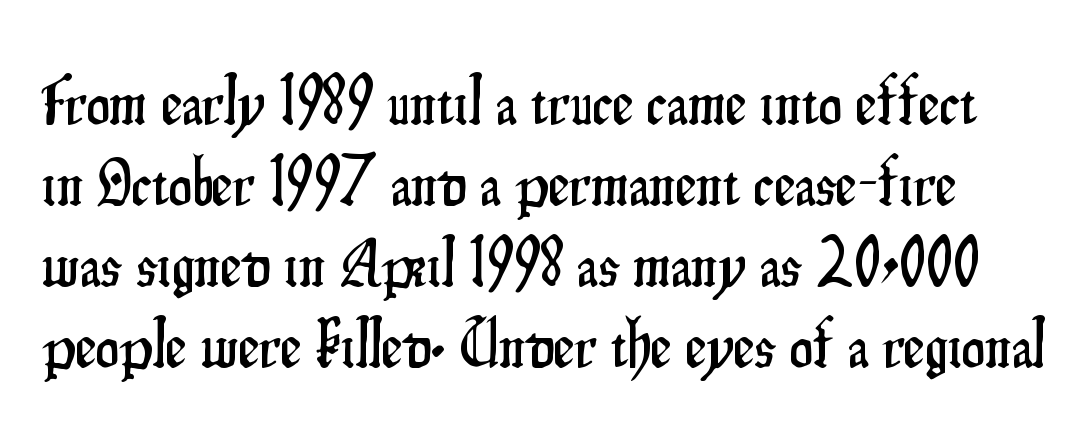
Q: Is the text italic (slanted)? A: No, it is upright.
Q: Is the typeface a serif or a sans-serif typeface? A: Sans-serif.
Q: Is the text underlined? A: No.
Q: Is the spacing between letters normal or unusually wide? A: Normal.
Q: Width (condensed, normal, or wide)? A: Condensed.
Q: Stroke contrast? A: Low.
Q: x-height? A: Small.
Q: Monospaced? A: No.
